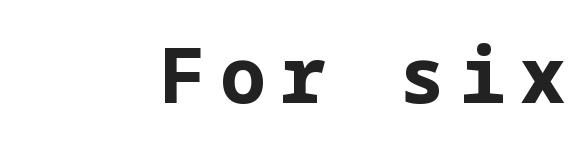
{"serif": "no", "italic": "no", "bold": "yes", "weight": "bold", "width": "normal", "stroke_contrast": "low", "x_height": "medium", "underline": "no", "align": "right", "glyph_px": 76}
